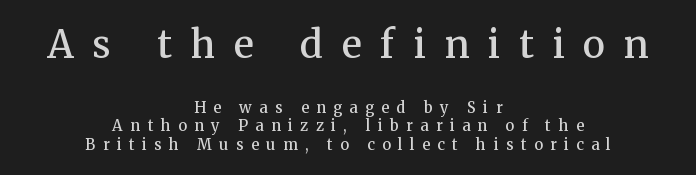
The image shows 38 px semibold serif type, upright; set centered, line spacing 1.24x, unusually wide letter spacing (+0.5 em), not underlined; the first (top) block is 2.53x larger; medium stroke contrast and a medium x-height.
